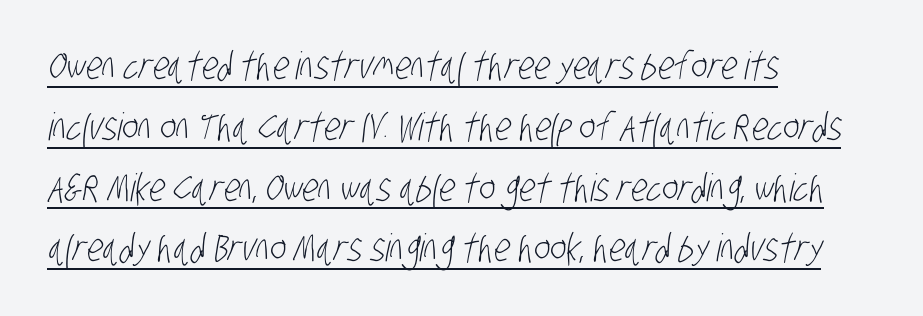
Notice how descenders clear the ascenders below comfortably — that's standard leading. To sum up the face: it is a sans, with no serifs. Which margin do the lines hug? The left one — the right edge is uneven. Spacing verdict: proportional, widths tailored to each character. Heaviness? Minimal to ordinary, like unemphasized prose. This rendering leaves character spacing at its baseline value.
